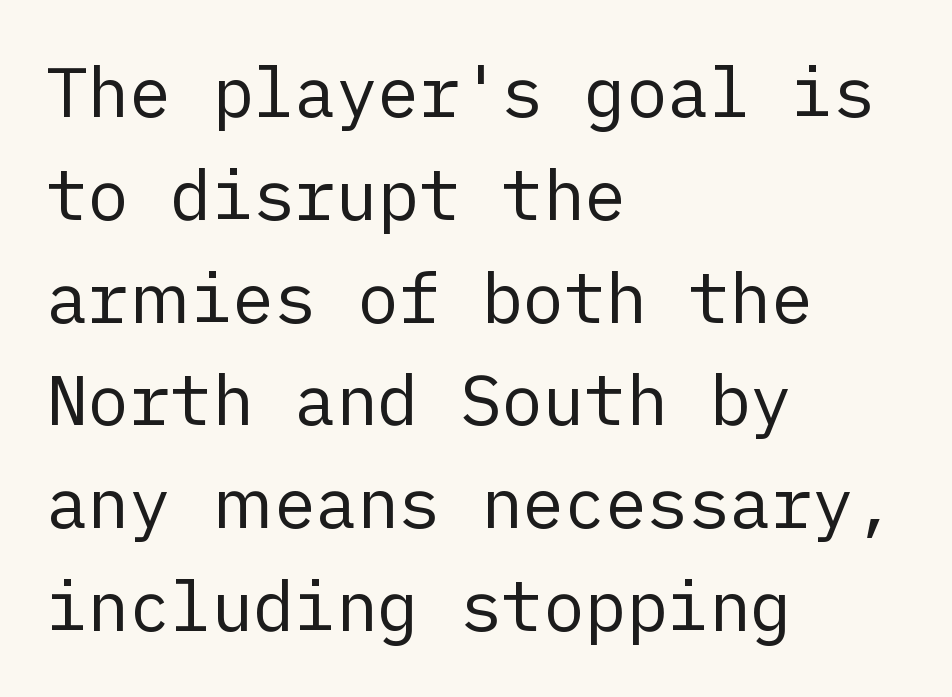
Q: Is the text bold? A: No.
Q: Is the text italic (slanted)? A: No, it is upright.
Q: Is the typeface a serif or a sans-serif typeface? A: Sans-serif.
Q: Is the text underlined? A: No.
Q: How is the paragraph aligned? A: Left-aligned.
Q: Is the spacing between letters normal or unusually wide? A: Normal.
Q: Is the spacing between lines tight, normal or loose? A: Normal.
Q: Width (condensed, normal, or wide)? A: Normal.
Q: Stroke contrast? A: Low.
Q: x-height? A: Medium.
